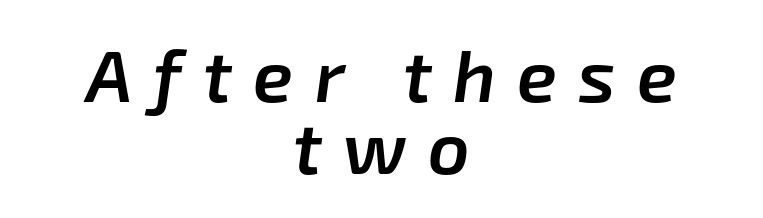
The image shows 73 px semibold type, italic (leaning right); set centered, tight line spacing (0.99x), unusually wide letter spacing (+0.29 em), not underlined; low stroke contrast and a medium x-height.
